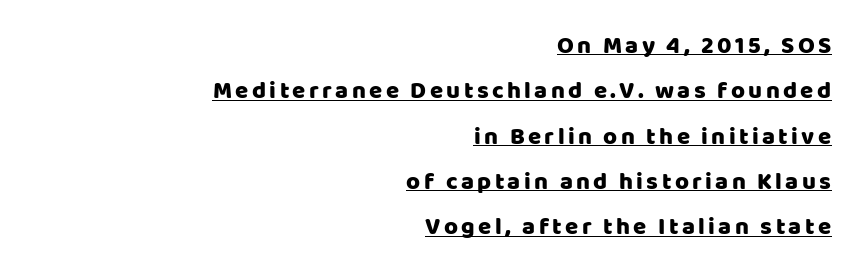
Q: Is the text italic (slanted)? A: No, it is upright.
Q: Is the text underlined? A: Yes.
Q: How is the paragraph aligned? A: Right-aligned.
